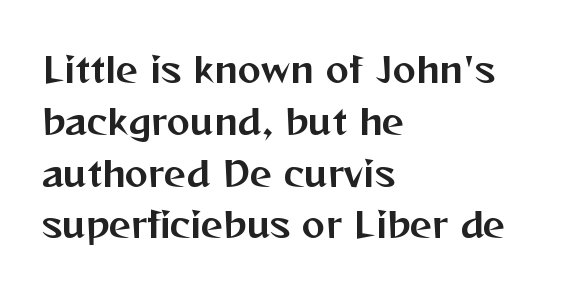
The image shows 35 px sans-serif type, upright; set left-aligned, normal line spacing (1.48x), normal letter spacing, not underlined; medium stroke contrast and a medium x-height.
